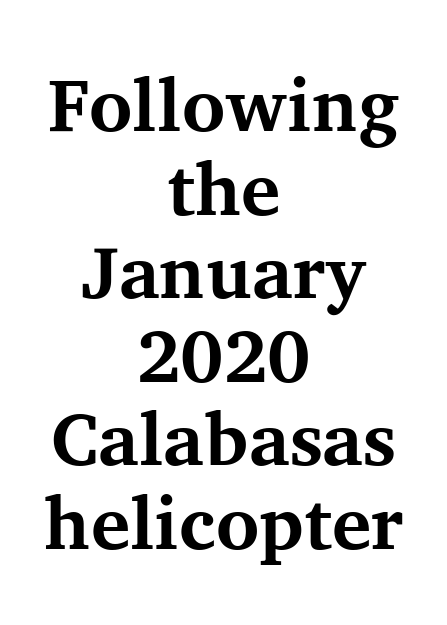
Q: Is the text bold? A: Yes.
Q: Is the text italic (slanted)? A: No, it is upright.
Q: Is the typeface a serif or a sans-serif typeface? A: Serif.
Q: Is the text underlined? A: No.
Q: How is the paragraph aligned? A: Centered.
Q: Is the spacing between letters normal or unusually wide? A: Normal.
Q: Is the spacing between lines tight, normal or loose? A: Tight.
Q: Width (condensed, normal, or wide)? A: Normal.
Q: Stroke contrast? A: Medium.
Q: x-height? A: Medium.
Q: Monospaced? A: No.
